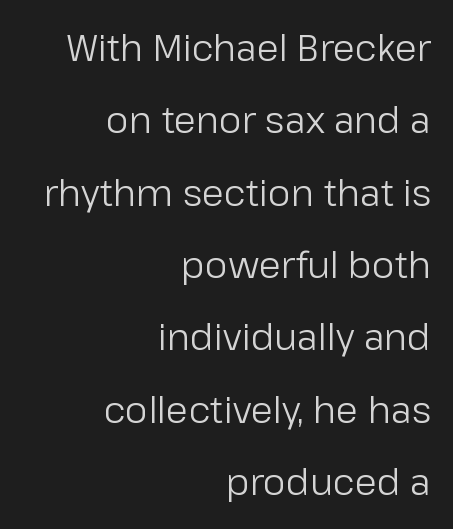
The image shows 36 px regular-weight sans-serif type, upright; set right-aligned, loose line spacing (2.01x), normal letter spacing, not underlined; low stroke contrast and a medium x-height.
